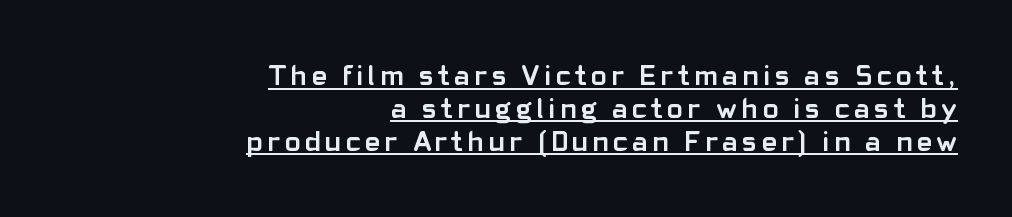
The image shows 29 px semibold sans-serif type, upright; set right-aligned, tight line spacing (1.13x), underlined; low stroke contrast and a medium x-height.
